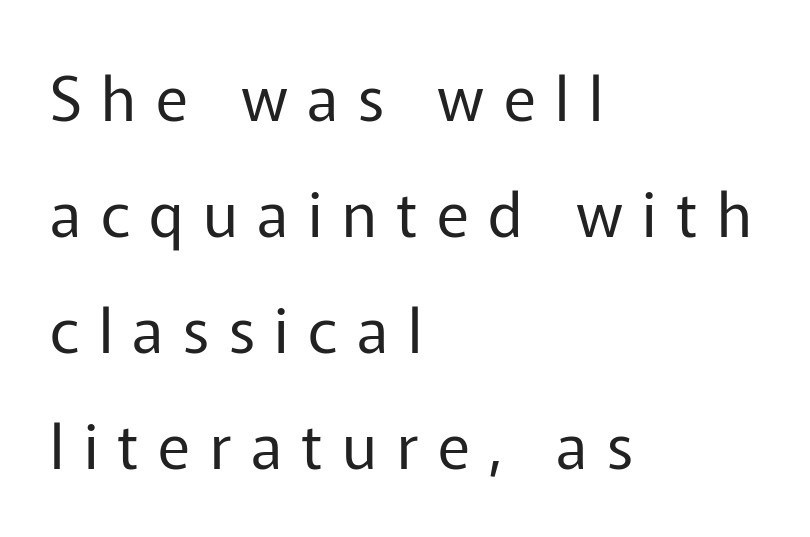
{"serif": "no", "italic": "no", "bold": "no", "weight": "regular", "width": "normal", "stroke_contrast": "low", "x_height": "medium", "monospaced": "no", "underline": "no", "align": "left", "line_spacing": "loose", "line_spacing_ratio": 1.9, "letter_spacing": "wide", "letter_spacing_em": 0.32, "glyph_px": 61}
